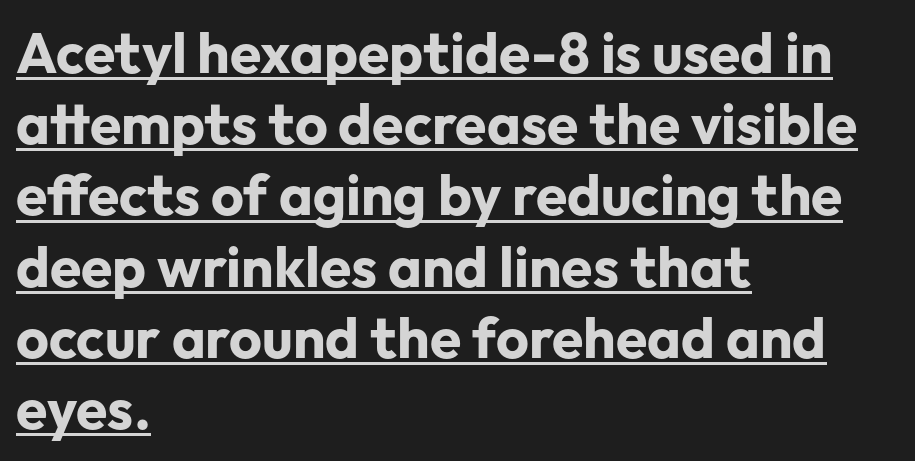
Q: Is the text bold? A: Yes.
Q: Is the text italic (slanted)? A: No, it is upright.
Q: Is the typeface a serif or a sans-serif typeface? A: Sans-serif.
Q: Is the text underlined? A: Yes.
Q: How is the paragraph aligned? A: Left-aligned.
Q: Is the spacing between letters normal or unusually wide? A: Normal.
Q: Is the spacing between lines tight, normal or loose? A: Normal.
Q: Width (condensed, normal, or wide)? A: Normal.
Q: Stroke contrast? A: Low.
Q: x-height? A: Medium.
Q: Monospaced? A: No.
